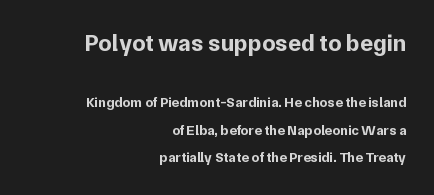
The image shows 24 px bold type, upright; set right-aligned, loose line spacing (1.96x), normal letter spacing, not underlined; the first (top) block is 1.71x larger.
